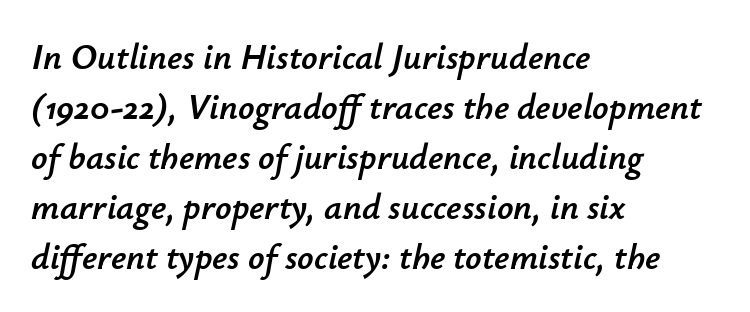
Character widths vary here, with narrow letters taking less room than wide ones. Unmarked baselines from the first word to the last. A typesetter would call this leading conventional body-copy spacing. Every row of glyphs begins at an identical x-position on the left.
